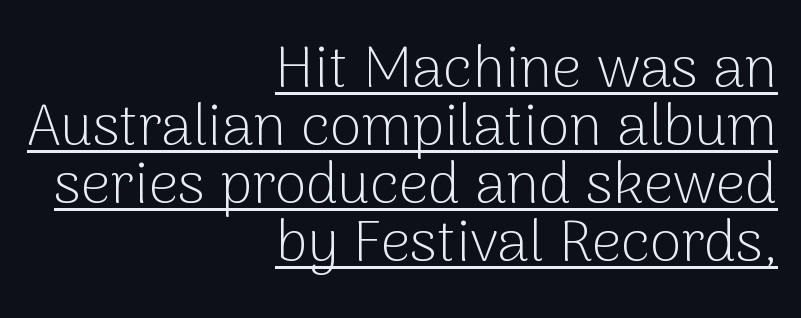
All the whitespace from short lines collects on the left. No extra tracking has been applied to these lines. On a weight scale, this lands at 450 or below. Here the designer chose a conventional face with non-uniform glyph widths.
